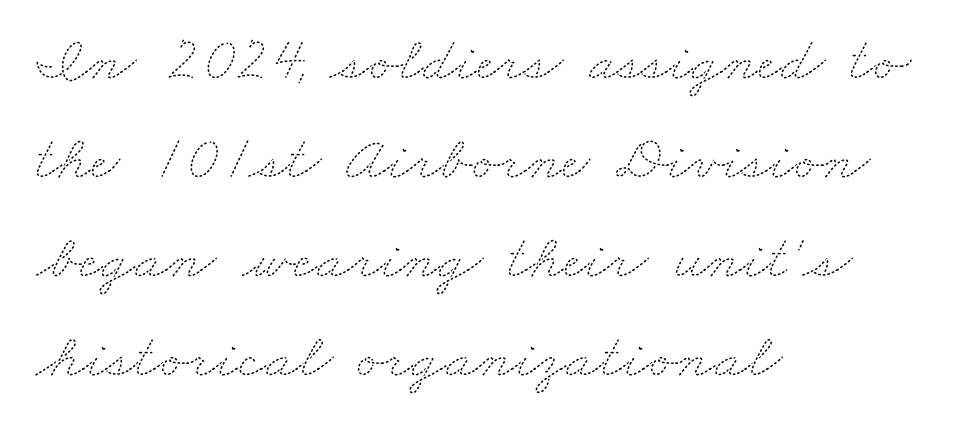
{"bold": "no", "weight": "thin", "width": "wide", "stroke_contrast": "medium", "x_height": "small", "monospaced": "no", "underline": "no", "align": "left", "line_spacing": "normal", "line_spacing_ratio": 1.57, "letter_spacing": "normal", "letter_spacing_em": 0.0, "glyph_px": 63}
